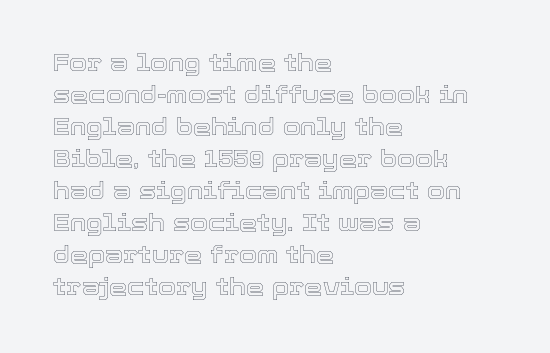
These lines are set flush left with a ragged right edge. Nope, not italic — everything's standing straight. Observe the ordinary spacing: letters are neighbours, not strangers. Vertically, the passage feels balanced, rows spaced as you'd expect. Has an underline been added? It has not.
